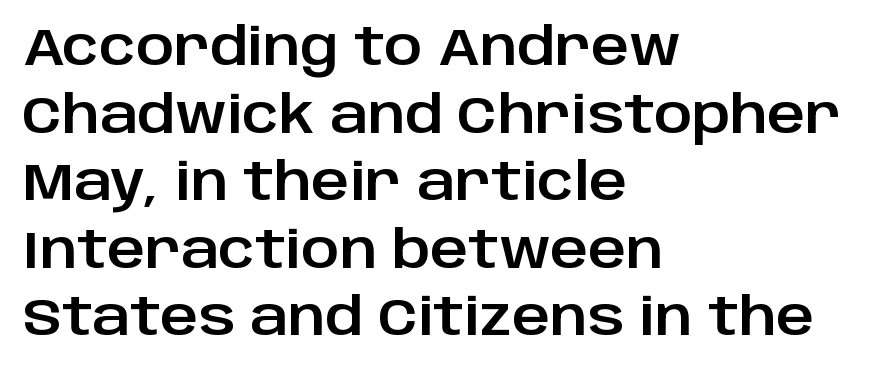
The image shows 52 px sans-serif type, upright; set left-aligned, normal line spacing (1.3x), normal letter spacing, not underlined; low stroke contrast and a large x-height.
